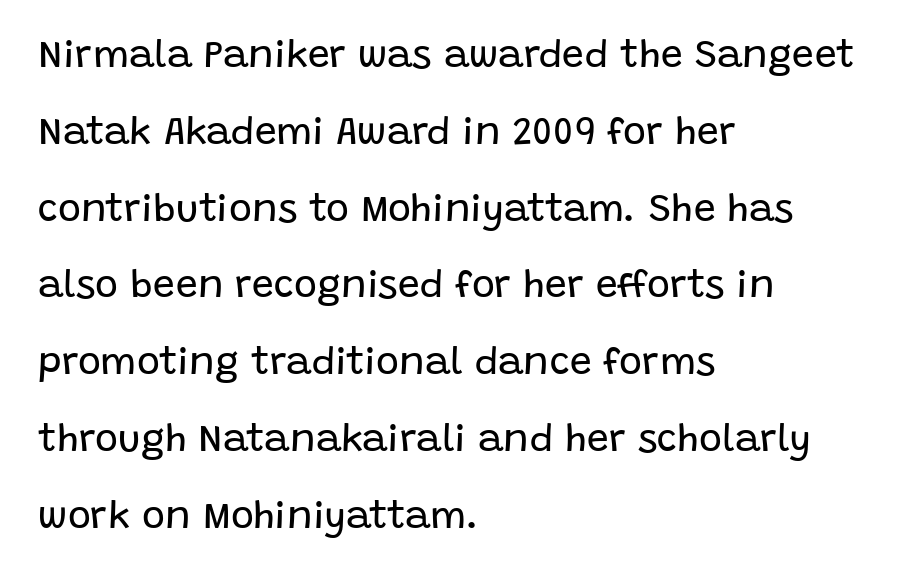
The image shows 39 px regular-weight sans-serif type, upright; set left-aligned, loose line spacing (1.97x), normal letter spacing, not underlined; low stroke contrast and a large x-height.
